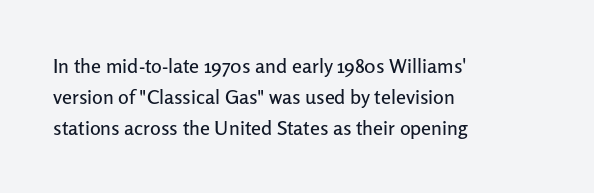
Layout note: lines flush left. Designer's note — italics off, roman on. The baseline area is clear. Reading down the column, the eye jumps a familiar distance to each next line. Default kerning and tracking; the words read as compact shapes.
